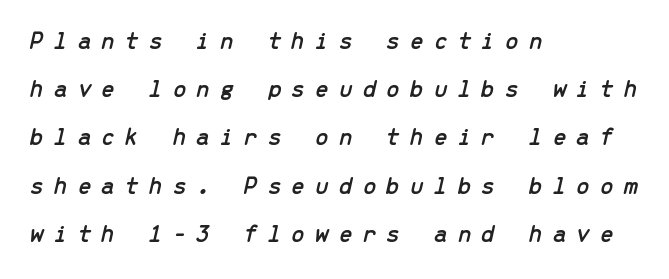
Q: Is the text italic (slanted)? A: Yes, it leans right by about 13 degrees.
Q: Is the text underlined? A: No.
Q: How is the paragraph aligned? A: Left-aligned.
Q: Is the spacing between letters normal or unusually wide? A: Unusually wide.
Q: Is the spacing between lines tight, normal or loose? A: Loose.
